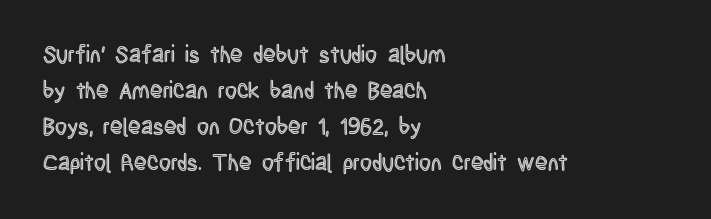
Regular leading. Check under the words: just untouched page. The type is set solid horizontally, with unmodified tracking. The paragraph has a hard left edge and a soft right edge.
